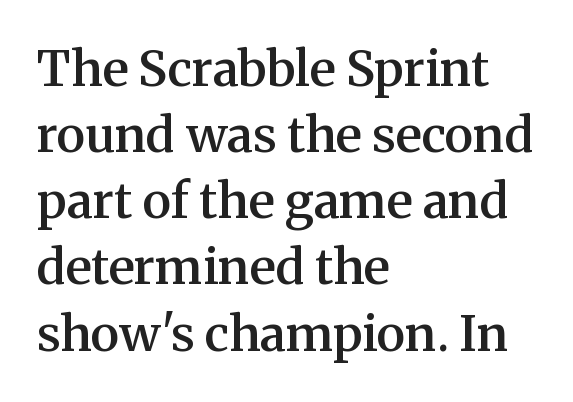
The image shows 49 px semibold serif type, upright; set left-aligned, normal line spacing (1.35x), normal letter spacing, not underlined; medium stroke contrast and a medium x-height.
